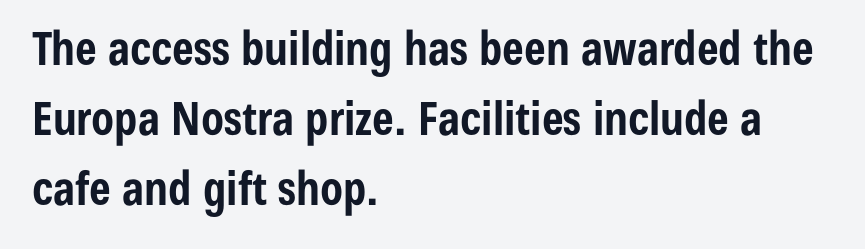
The image shows 46 px bold, condensed sans-serif type, upright; set left-aligned, normal line spacing (1.52x), normal letter spacing, not underlined; low stroke contrast and a medium x-height.
